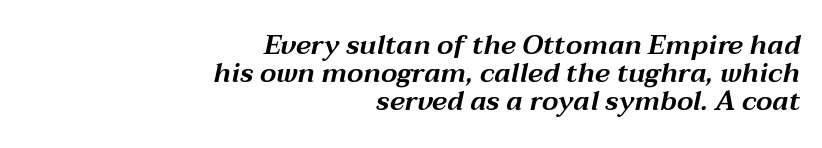
If you drew a ruler down the right edge, every line would touch it. Has an underline been added? It has not. Students, observe: this is what under-led, compact text looks like. An italicized treatment has been applied to the whole sample.
